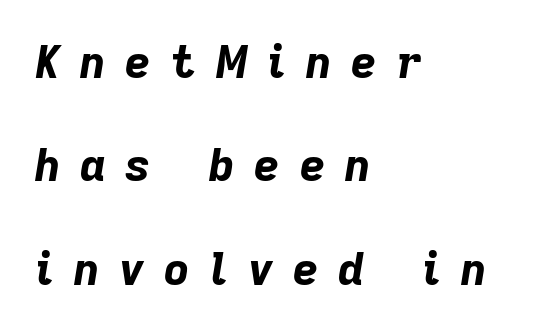
The image shows 44 px bold type, italic (leaning right); set left-aligned, loose line spacing (2.35x), unusually wide letter spacing (+0.45 em), not underlined; low stroke contrast and a medium x-height.
